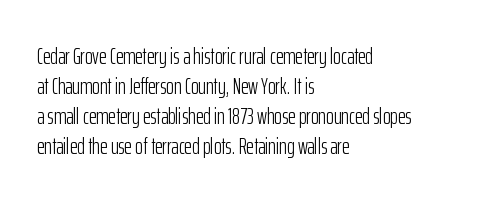
Q: Is the text bold? A: No.
Q: Is the text italic (slanted)? A: No, it is upright.
Q: Is the text underlined? A: No.
Q: How is the paragraph aligned? A: Left-aligned.
Q: Is the spacing between letters normal or unusually wide? A: Normal.
Q: Is the spacing between lines tight, normal or loose? A: Normal.
